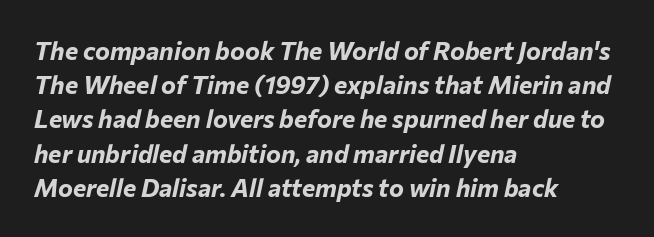
This is heavy type, rendered in bold. Has an underline been added? It has not. The letters sit at their default tracking, neither squeezed nor spread. The lines in this sample share a left origin and differ only in where they stop. Successive baselines arrive at the customary interval.
